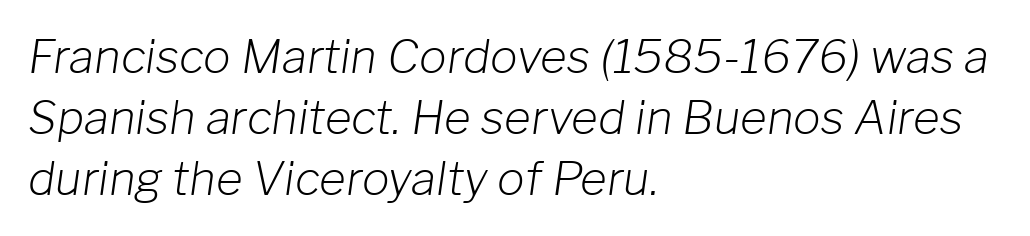
The image shows 46 px light type, italic (leaning right); set left-aligned, normal line spacing (1.33x), normal letter spacing, not underlined; low stroke contrast and a medium x-height.
